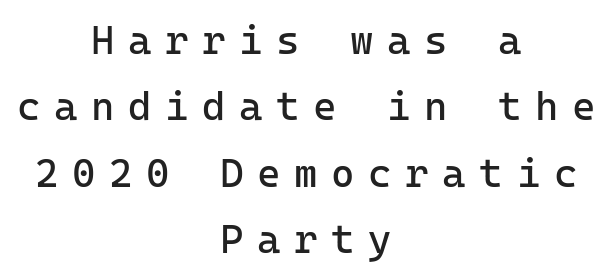
The image shows 40 px regular-weight sans-serif type, upright, monospaced; set centered, normal line spacing (1.66x), unusually wide letter spacing (+0.34 em), not underlined; low stroke contrast and a medium x-height.
